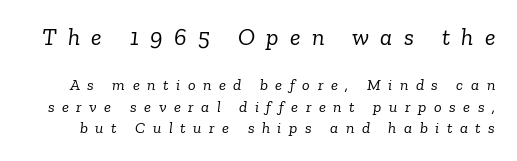
The image shows 24 px text type, italic (leaning right); set normal line spacing (1.36x), unusually wide letter spacing (+0.47 em), not underlined; the first (top) block is 1.5x larger.
